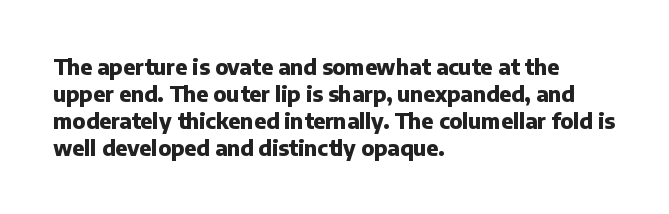
Q: Is the text bold? A: Yes.
Q: Is the text italic (slanted)? A: No, it is upright.
Q: Is the text underlined? A: No.
Q: How is the paragraph aligned? A: Left-aligned.
Q: Is the spacing between letters normal or unusually wide? A: Normal.
Q: Is the spacing between lines tight, normal or loose? A: Normal.
